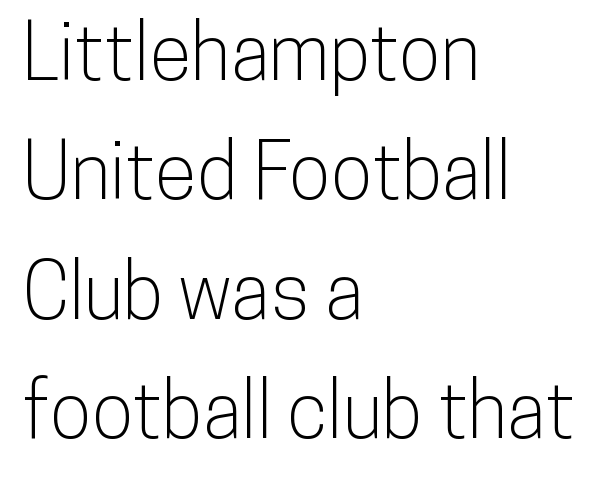
The image shows 77 px condensed sans-serif type, upright; set left-aligned, normal line spacing (1.55x), normal letter spacing, not underlined; low stroke contrast and a medium x-height.
